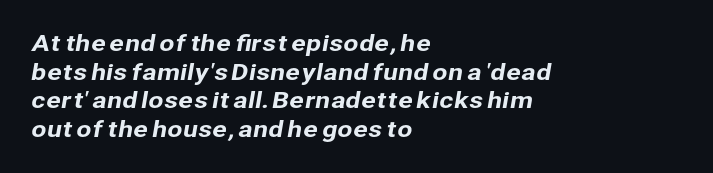
Just letters on the line, the space beneath them empty. This block has exactly the height ordinary leading produces. Letter spacing: default. These lines are set flush left with a ragged right edge.
